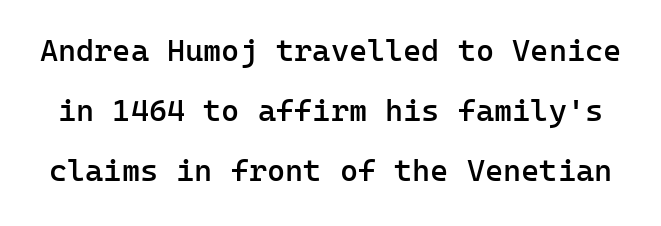
Q: Is the text bold? A: Semi-bold.
Q: Is the text italic (slanted)? A: No, it is upright.
Q: Is the typeface a serif or a sans-serif typeface? A: Sans-serif.
Q: Is the text underlined? A: No.
Q: Is the spacing between letters normal or unusually wide? A: Normal.
Q: Is the spacing between lines tight, normal or loose? A: Loose.
Q: Width (condensed, normal, or wide)? A: Normal.
Q: Stroke contrast? A: Low.
Q: x-height? A: Medium.
Q: Monospaced? A: Yes.
